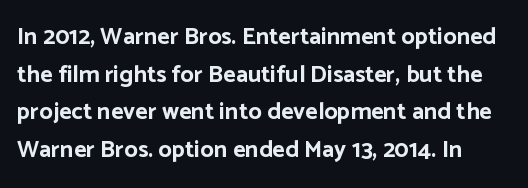
{"italic": "no", "bold": "yes", "underline": "no", "line_spacing": "normal", "line_spacing_ratio": 1.57, "letter_spacing": "normal", "letter_spacing_em": 0.0, "glyph_px": 24}
